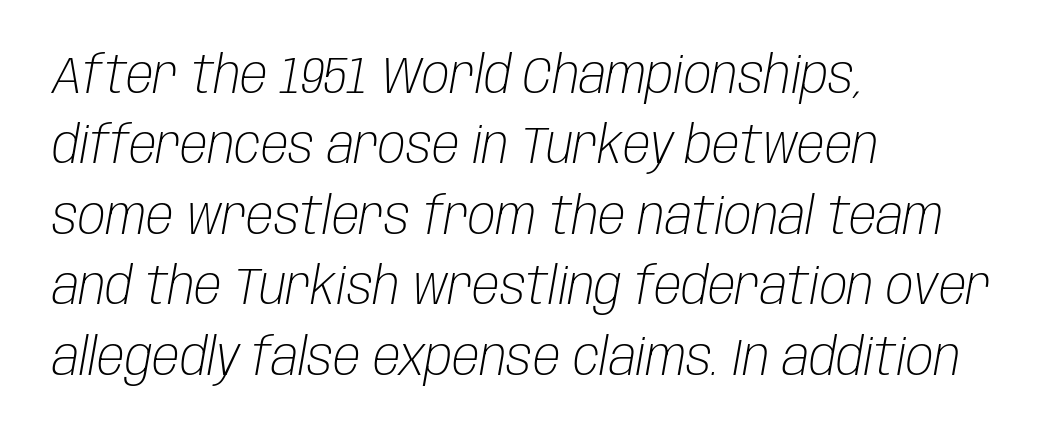
Q: Is the text bold? A: No.
Q: Is the text italic (slanted)? A: Yes, it leans right by about 10 degrees.
Q: Is the text underlined? A: No.
Q: How is the paragraph aligned? A: Left-aligned.
Q: Is the spacing between letters normal or unusually wide? A: Normal.
Q: Is the spacing between lines tight, normal or loose? A: Normal.
Q: Width (condensed, normal, or wide)? A: Condensed.
Q: Stroke contrast? A: Low.
Q: x-height? A: Large.
Q: Monospaced? A: No.
